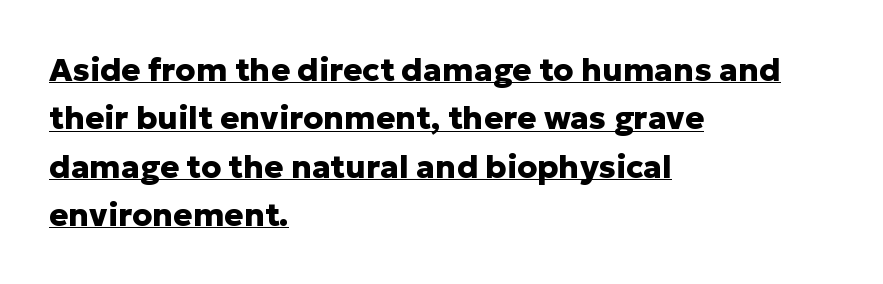
Q: Is the text bold? A: Yes.
Q: Is the text italic (slanted)? A: No, it is upright.
Q: Is the typeface a serif or a sans-serif typeface? A: Sans-serif.
Q: Is the text underlined? A: Yes.
Q: How is the paragraph aligned? A: Left-aligned.
Q: Is the spacing between letters normal or unusually wide? A: Normal.
Q: Is the spacing between lines tight, normal or loose? A: Normal.
Q: Width (condensed, normal, or wide)? A: Normal.
Q: Stroke contrast? A: Low.
Q: x-height? A: Medium.
Q: Monospaced? A: No.
